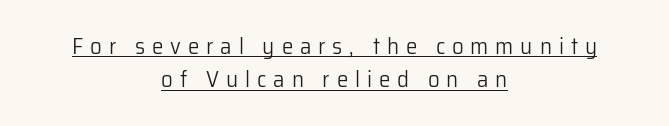
Q: Is the text bold? A: No.
Q: Is the text italic (slanted)? A: No, it is upright.
Q: Is the text underlined? A: Yes.
Q: How is the paragraph aligned? A: Centered.
Q: Is the spacing between letters normal or unusually wide? A: Unusually wide.
Q: Is the spacing between lines tight, normal or loose? A: Normal.
